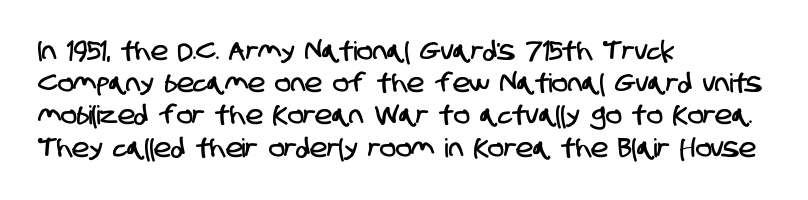
Q: Is the text underlined? A: No.
Q: How is the paragraph aligned? A: Left-aligned.
Q: Is the spacing between letters normal or unusually wide? A: Normal.
